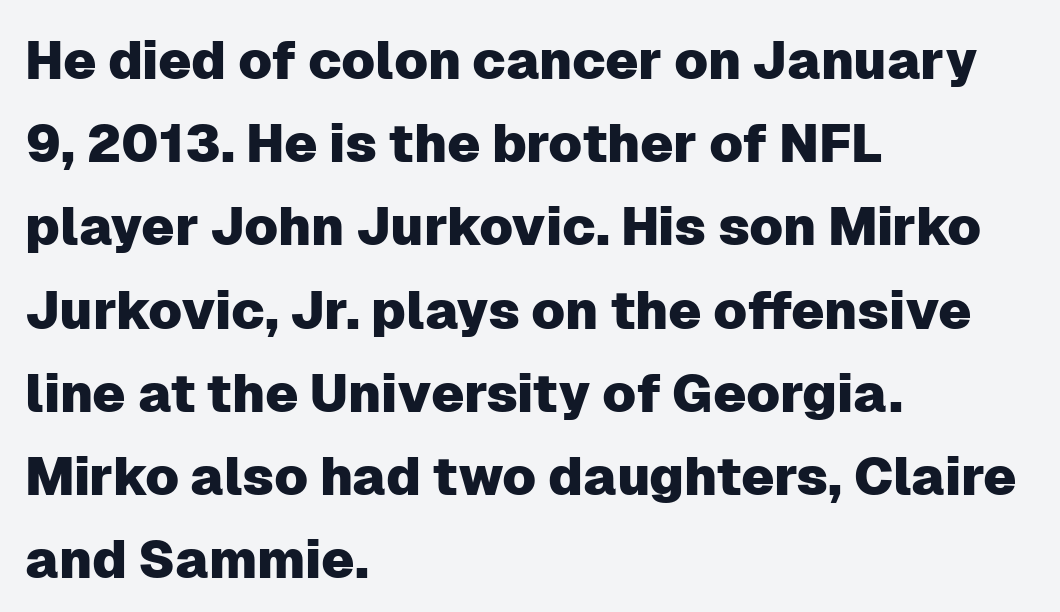
Q: Is the text italic (slanted)? A: No, it is upright.
Q: Is the typeface a serif or a sans-serif typeface? A: Sans-serif.
Q: Is the text underlined? A: No.
Q: How is the paragraph aligned? A: Left-aligned.
Q: Is the spacing between letters normal or unusually wide? A: Normal.
Q: Is the spacing between lines tight, normal or loose? A: Normal.
Q: Width (condensed, normal, or wide)? A: Normal.
Q: Stroke contrast? A: Low.
Q: x-height? A: Medium.
Q: Monospaced? A: No.
